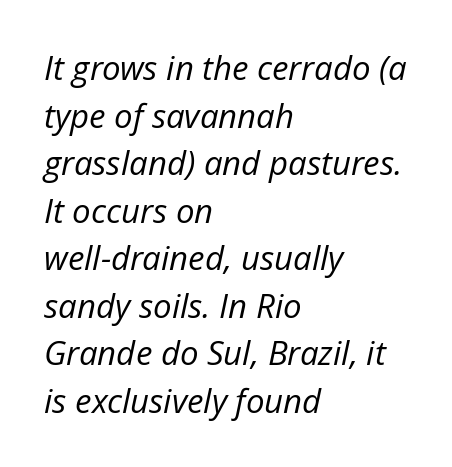
{"italic": "yes", "lean": "right", "slant_degrees": 12, "bold": "no", "weight": "regular", "width": "normal", "stroke_contrast": "low", "x_height": "medium", "monospaced": "no", "underline": "no", "align": "left", "line_spacing": "normal", "line_spacing_ratio": 1.44, "letter_spacing": "normal", "letter_spacing_em": 0.0, "glyph_px": 33}
